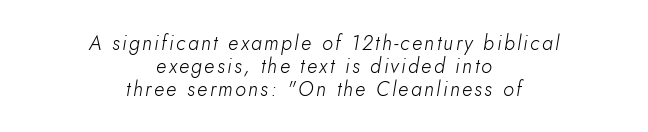
Quick note: underline off. The font's italic variant was chosen for this text. These glyphs show unthickened strokes, regular width or finer. Horizontal bands of white between lines are thin slivers. The paragraph shown floats in the horizontal middle.
